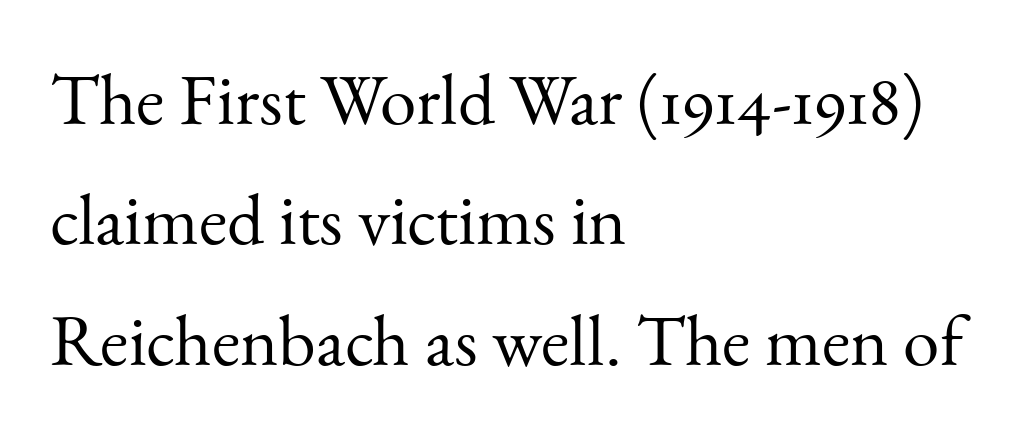
Q: Is the text bold? A: No.
Q: Is the text italic (slanted)? A: No, it is upright.
Q: Is the typeface a serif or a sans-serif typeface? A: Serif.
Q: Is the text underlined? A: No.
Q: How is the paragraph aligned? A: Left-aligned.
Q: Is the spacing between letters normal or unusually wide? A: Normal.
Q: Is the spacing between lines tight, normal or loose? A: Normal.
Q: Width (condensed, normal, or wide)? A: Normal.
Q: Stroke contrast? A: Medium.
Q: x-height? A: Small.
Q: Monospaced? A: No.
